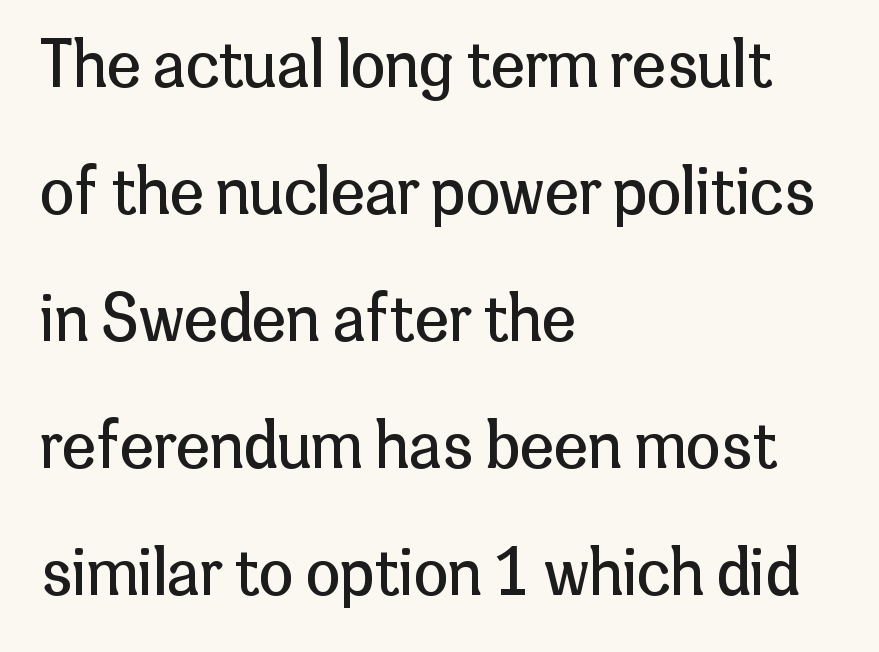
The image shows 62 px regular-weight sans-serif type, upright; set left-aligned, loose line spacing (2.05x), normal letter spacing, not underlined; low stroke contrast and a medium x-height.
